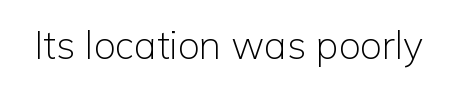
Q: Is the text bold? A: No.
Q: Is the text italic (slanted)? A: No, it is upright.
Q: Is the typeface a serif or a sans-serif typeface? A: Sans-serif.
Q: Is the text underlined? A: No.
Q: Is the spacing between letters normal or unusually wide? A: Normal.
Q: Width (condensed, normal, or wide)? A: Normal.
Q: Stroke contrast? A: Low.
Q: x-height? A: Medium.
Q: Monospaced? A: No.
